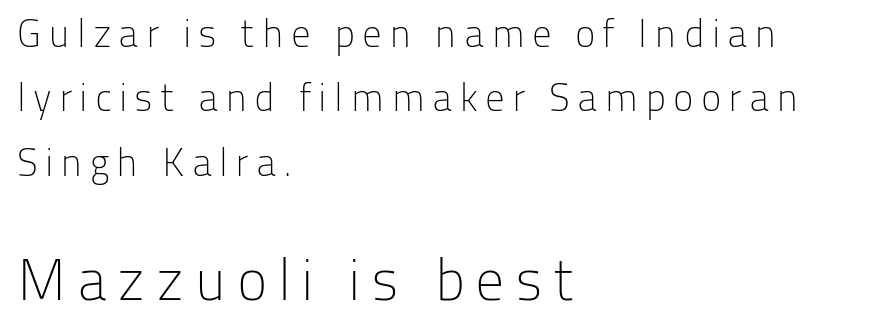
The image shows 58 px light sans-serif type, upright; set left-aligned, normal line spacing (1.65x), not underlined; the second (bottom) block is 1.49x larger; low stroke contrast and a medium x-height.
